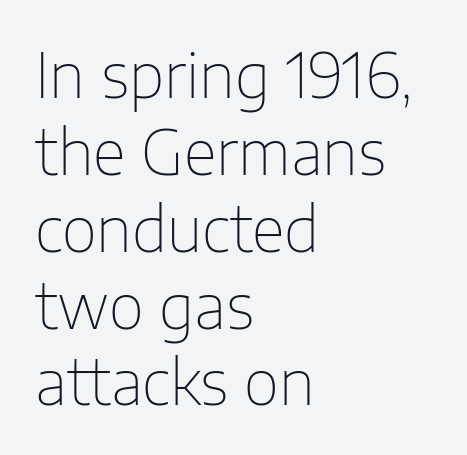
Interline gaps are of average width in this sample. The weight tops out at a normal text grade. A sans-serif font was chosen for this passage. The face used here is proportionally spaced, like ordinary book or web type.
